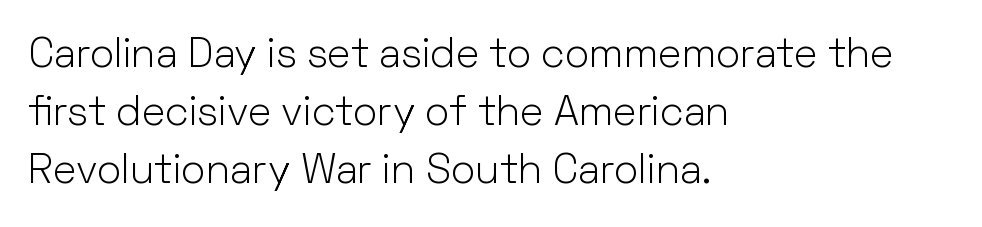
These glyphs show unthickened strokes, regular width or finer. Standard letterfit; no display-style spreading of the glyphs. Is there much room between lines? A standard amount, neither cramped nor airy. Line beginnings align vertically; line endings do not. The passage shown is not underscored anywhere.
